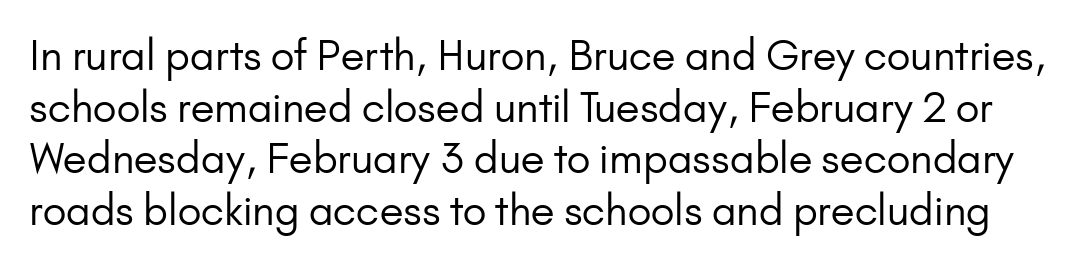
The image shows 41 px regular-weight sans-serif type, upright; set normal line spacing (1.26x), normal letter spacing, not underlined; low stroke contrast and a small x-height.
